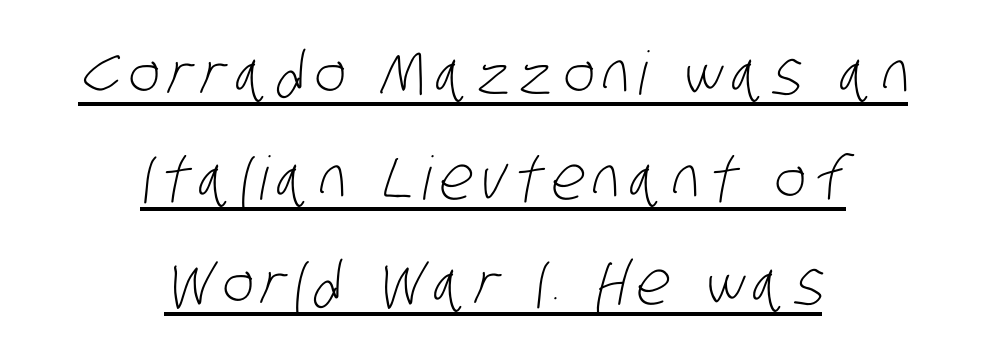
Q: Is the text bold? A: No.
Q: Is the typeface a serif or a sans-serif typeface? A: Sans-serif.
Q: Is the text underlined? A: Yes.
Q: How is the paragraph aligned? A: Centered.
Q: Width (condensed, normal, or wide)? A: Condensed.
Q: Stroke contrast? A: Low.
Q: x-height? A: Large.
Q: Monospaced? A: No.
